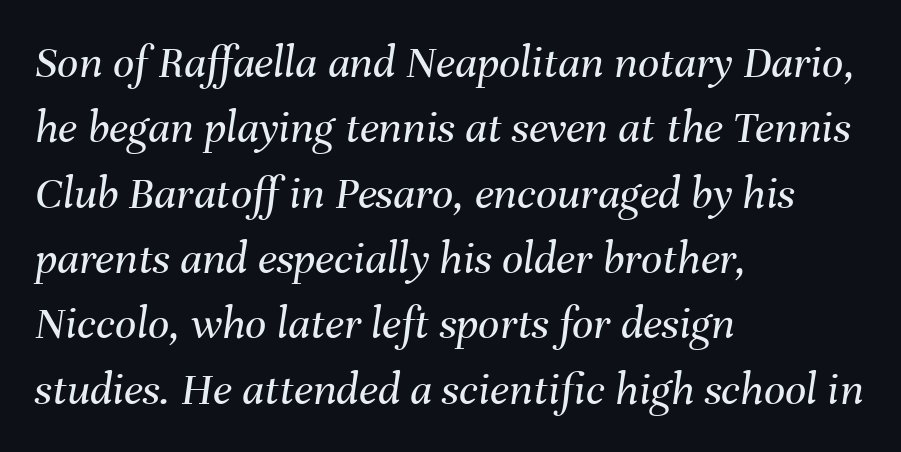
{"italic": "yes", "lean": "right", "slant_degrees": 8, "bold": "no", "weight": "regular", "width": "normal", "stroke_contrast": "medium", "x_height": "medium", "monospaced": "no", "underline": "no", "align": "left", "line_spacing": "normal", "line_spacing_ratio": 1.39, "letter_spacing": "normal", "letter_spacing_em": 0.0, "glyph_px": 47}
